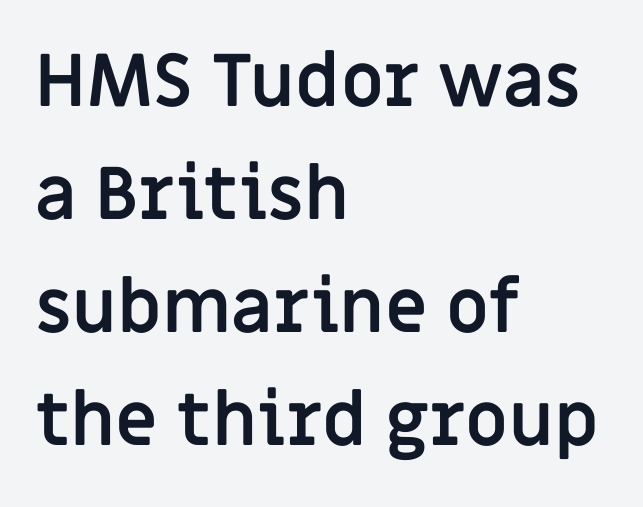
Q: Is the text bold? A: Yes.
Q: Is the text italic (slanted)? A: No, it is upright.
Q: Is the typeface a serif or a sans-serif typeface? A: Sans-serif.
Q: Is the text underlined? A: No.
Q: How is the paragraph aligned? A: Left-aligned.
Q: Is the spacing between letters normal or unusually wide? A: Normal.
Q: Is the spacing between lines tight, normal or loose? A: Normal.
Q: Width (condensed, normal, or wide)? A: Normal.
Q: Stroke contrast? A: Low.
Q: x-height? A: Large.
Q: Monospaced? A: No.
